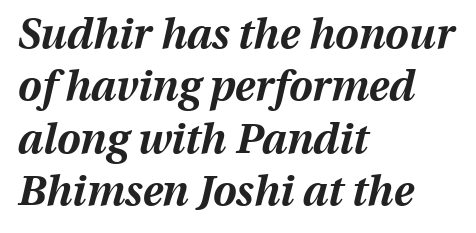
Q: Is the text bold? A: Yes.
Q: Is the text italic (slanted)? A: Yes, it leans right by about 13 degrees.
Q: Is the text underlined? A: No.
Q: How is the paragraph aligned? A: Left-aligned.
Q: Is the spacing between letters normal or unusually wide? A: Normal.
Q: Is the spacing between lines tight, normal or loose? A: Normal.
Q: Width (condensed, normal, or wide)? A: Normal.
Q: Stroke contrast? A: Medium.
Q: x-height? A: Medium.
Q: Monospaced? A: No.
